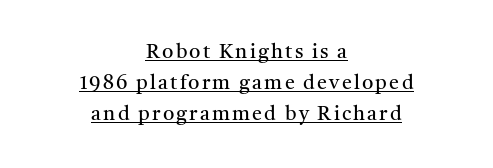
Like a heading marked for emphasis, these lines bear an underscore. Is there any slant? The stems are plumb. The font is comparable to plain body text, perhaps lighter. The paragraph shown floats in the horizontal middle. The leading is moderate, giving the passage an even texture.
